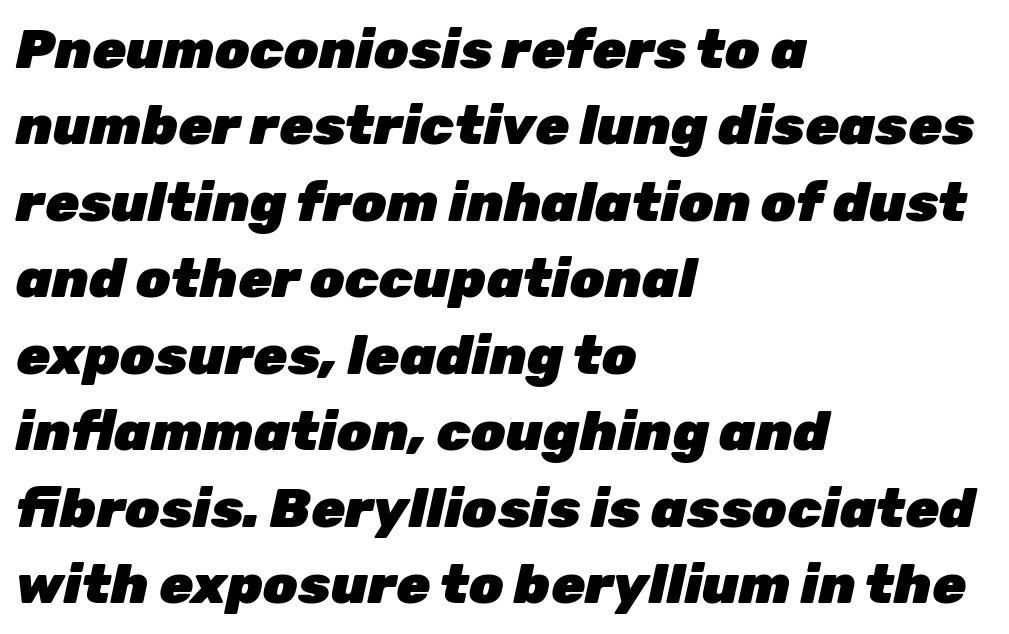
The image shows 55 px heavy type, italic (leaning right); set left-aligned, normal line spacing (1.39x), normal letter spacing, not underlined; low stroke contrast and a medium x-height.
